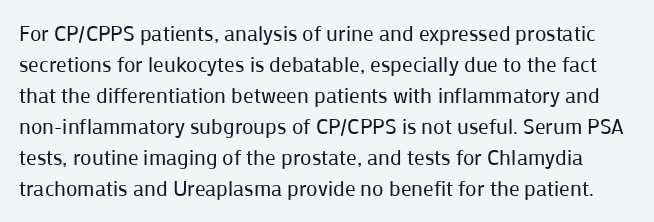
{"italic": "no", "bold": "no", "underline": "no", "line_spacing": "normal", "line_spacing_ratio": 1.48, "letter_spacing": "normal", "letter_spacing_em": 0.0, "glyph_px": 21}
